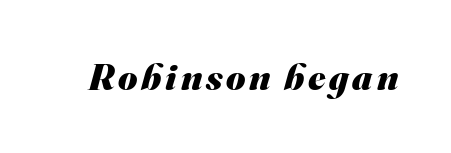
The image shows 37 px heavy sans-serif type; set not underlined; medium stroke contrast and a small x-height.
